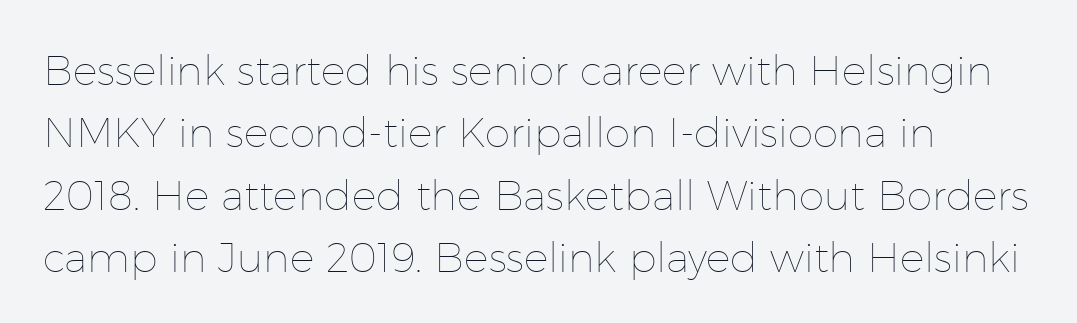
{"italic": "no", "bold": "no", "weight": "thin", "width": "normal", "stroke_contrast": "low", "x_height": "medium", "monospaced": "no", "underline": "no", "line_spacing": "normal", "line_spacing_ratio": 1.52, "letter_spacing": "normal", "letter_spacing_em": 0.0, "glyph_px": 41}
